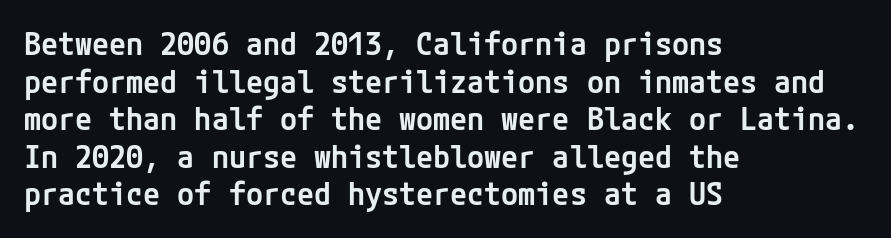
Any mark beneath the type? The region is blank. Does the lettering tilt? It doesn't — this is upright. These lines are composed in type without serifs. If you drew a ruler down the left edge, every line would touch it. The typesetting leans somewhat heavy: a semibold. Tracking value appears to be zero — textbook default spacing.
